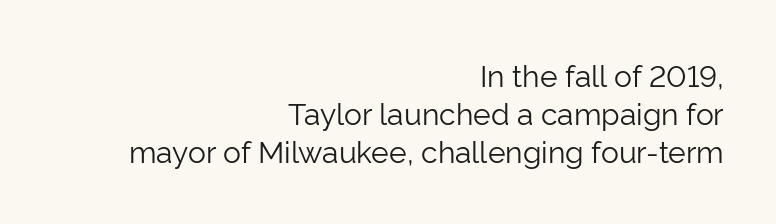
{"serif": "no", "italic": "no", "bold": "no", "weight": "light", "width": "normal", "stroke_contrast": "low", "x_height": "medium", "monospaced": "no", "underline": "no", "align": "right", "line_spacing": "normal", "line_spacing_ratio": 1.27, "letter_spacing": "normal", "letter_spacing_em": 0.0, "glyph_px": 30}
